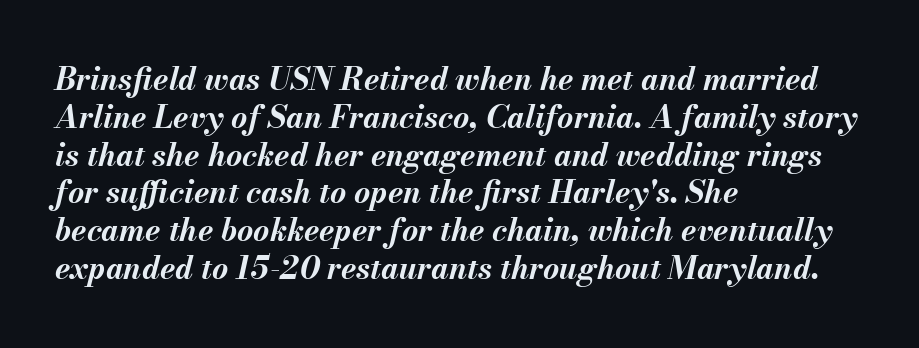
Bold? Absolutely — the strokes are thick and heavy. Rule under the text: the space is simply empty. Every row of glyphs begins at an identical x-position on the left. Note the varied advance widths — an 'i' is clearly narrower than an 'm'. Short note: letters normally spaced.
